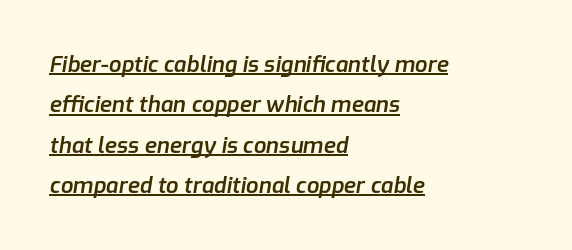
Q: Is the text bold? A: Semi-bold.
Q: Is the text italic (slanted)? A: Yes, it leans right by about 9 degrees.
Q: Is the text underlined? A: Yes.
Q: How is the paragraph aligned? A: Left-aligned.
Q: Is the spacing between letters normal or unusually wide? A: Normal.
